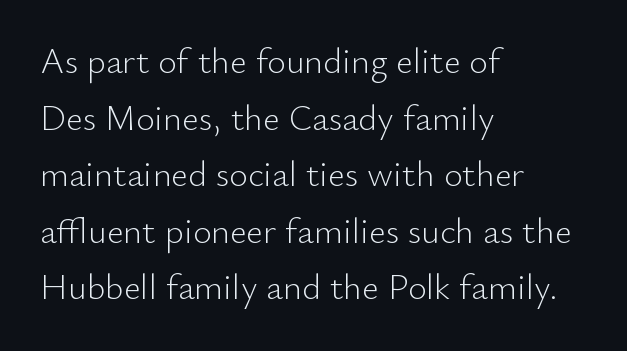
{"serif": "no", "italic": "no", "bold": "no", "weight": "light", "width": "normal", "stroke_contrast": "low", "x_height": "small", "monospaced": "no", "underline": "no", "align": "left", "line_spacing": "normal", "line_spacing_ratio": 1.57, "letter_spacing": "normal", "letter_spacing_em": 0.0, "glyph_px": 36}
